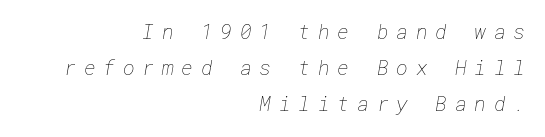
The paragraph shown leans on its right margin. Weight: not bold — regular or lighter. The letterforms stand isolated, each surrounded by extra space. The glyphs are unaccompanied by any horizontal stroke below them.
